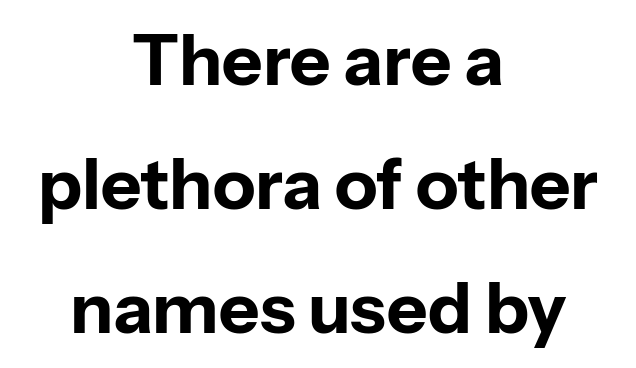
Standard letterfit; no display-style spreading of the glyphs. Quick note: not italic, upright. Type style note: lacks serifs. Neither beginnings nor endings align; midpoints do. Heavy-handed strokes throughout: this text is bold. You could not count columns in this text — the font is proportionally spaced.
